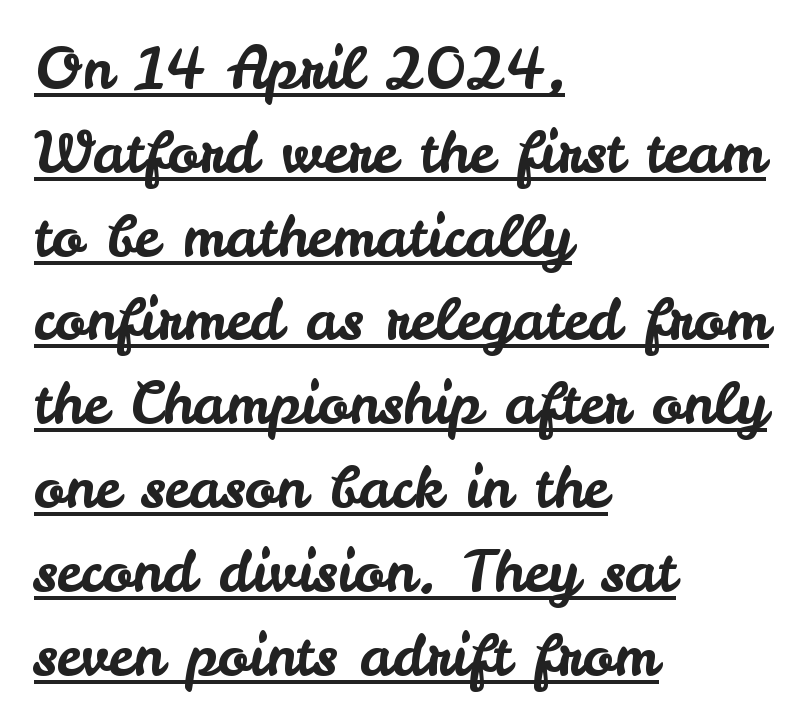
The lines in this sample share a left origin and differ only in where they stop. The gaps between neighbouring characters are ordinary and unremarkable. Compared with undecorated copy, this sample adds a rule below the words. Does the leading feel generous? No, just average. In terms of letterform style, serifs are entirely absent.
